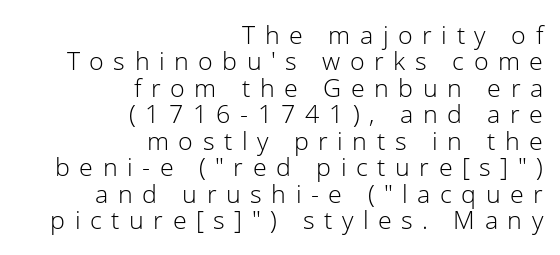
{"italic": "no", "bold": "no", "underline": "no", "align": "right", "line_spacing": "tight", "line_spacing_ratio": 1.06, "letter_spacing": "wide", "letter_spacing_em": 0.38, "glyph_px": 25}
